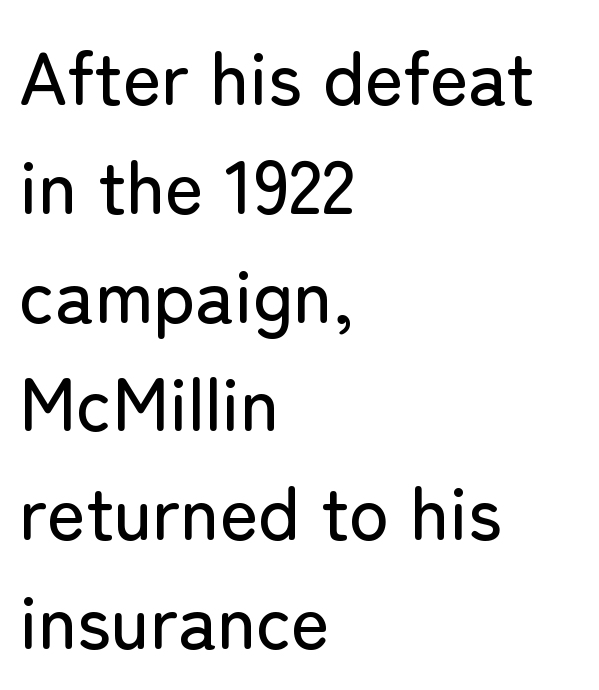
Q: Is the text italic (slanted)? A: No, it is upright.
Q: Is the typeface a serif or a sans-serif typeface? A: Sans-serif.
Q: Is the text underlined? A: No.
Q: How is the paragraph aligned? A: Left-aligned.
Q: Is the spacing between letters normal or unusually wide? A: Normal.
Q: Is the spacing between lines tight, normal or loose? A: Normal.
Q: Width (condensed, normal, or wide)? A: Normal.
Q: Stroke contrast? A: Low.
Q: x-height? A: Medium.
Q: Monospaced? A: No.
